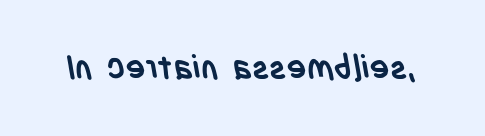
The image shows 33 px semibold, condensed sans-serif type; set normal letter spacing, not underlined; low stroke contrast and a large x-height.
